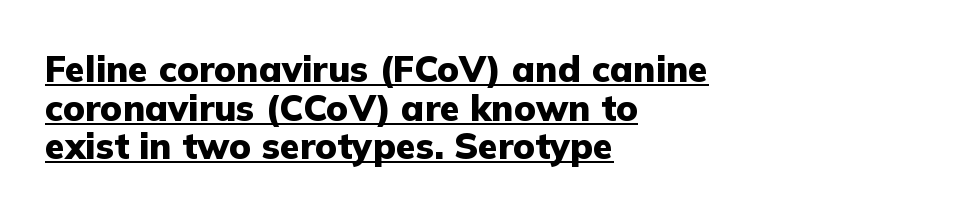
The image shows 36 px heavy sans-serif type, upright; set left-aligned, tight line spacing (1.07x), normal letter spacing, underlined; low stroke contrast and a medium x-height.
